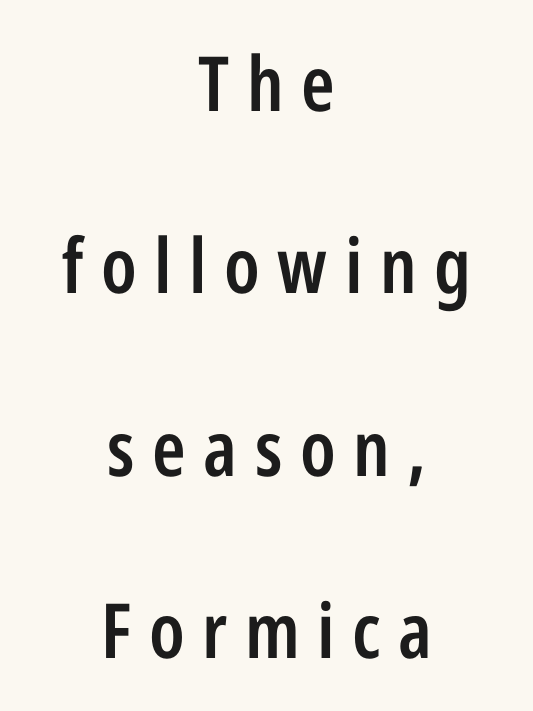
The space beneath each line is pristine and unruled. Posture: vertical. Does extra space separate the letters? Yes, quite a lot of it. You can tell from the bare stems that sans-serif type was used. Note the varied advance widths — an 'i' is clearly narrower than an 'm'.
